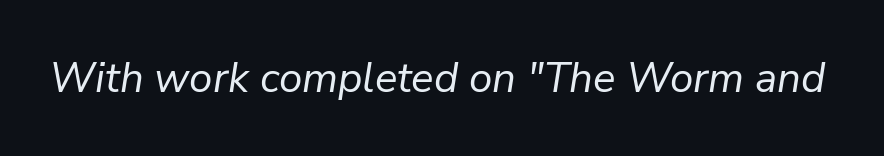
{"italic": "yes", "lean": "right", "slant_degrees": 9, "bold": "no", "weight": "regular", "width": "normal", "stroke_contrast": "low", "x_height": "medium", "monospaced": "no", "underline": "no", "letter_spacing": "normal", "letter_spacing_em": 0.0, "glyph_px": 42}
